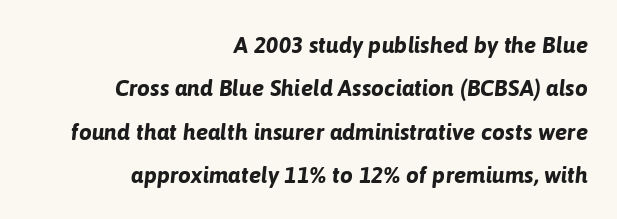
Q: Is the text bold? A: Yes.
Q: Is the text italic (slanted)? A: Yes, it leans right by about 6 degrees.
Q: Is the text underlined? A: No.
Q: How is the paragraph aligned? A: Right-aligned.
Q: Is the spacing between letters normal or unusually wide? A: Normal.
